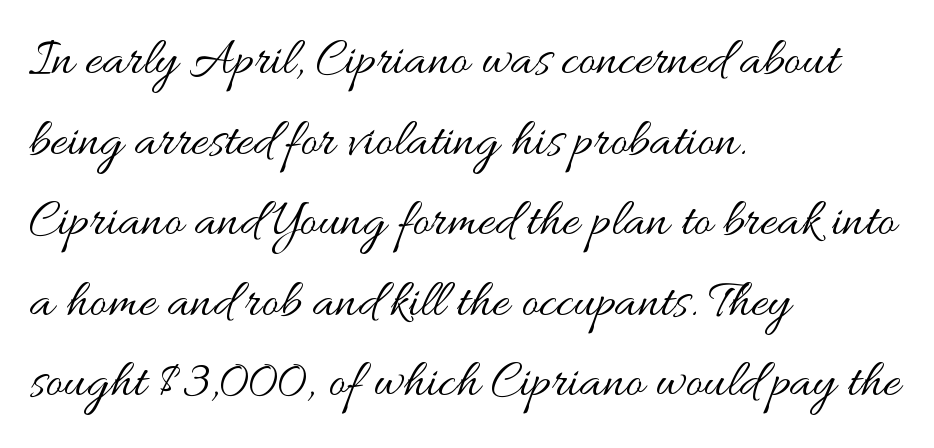
{"bold": "no", "weight": "regular", "width": "wide", "stroke_contrast": "medium", "x_height": "small", "monospaced": "no", "underline": "no", "align": "left", "line_spacing": "normal", "line_spacing_ratio": 1.52, "letter_spacing": "normal", "letter_spacing_em": 0.0, "glyph_px": 53}
